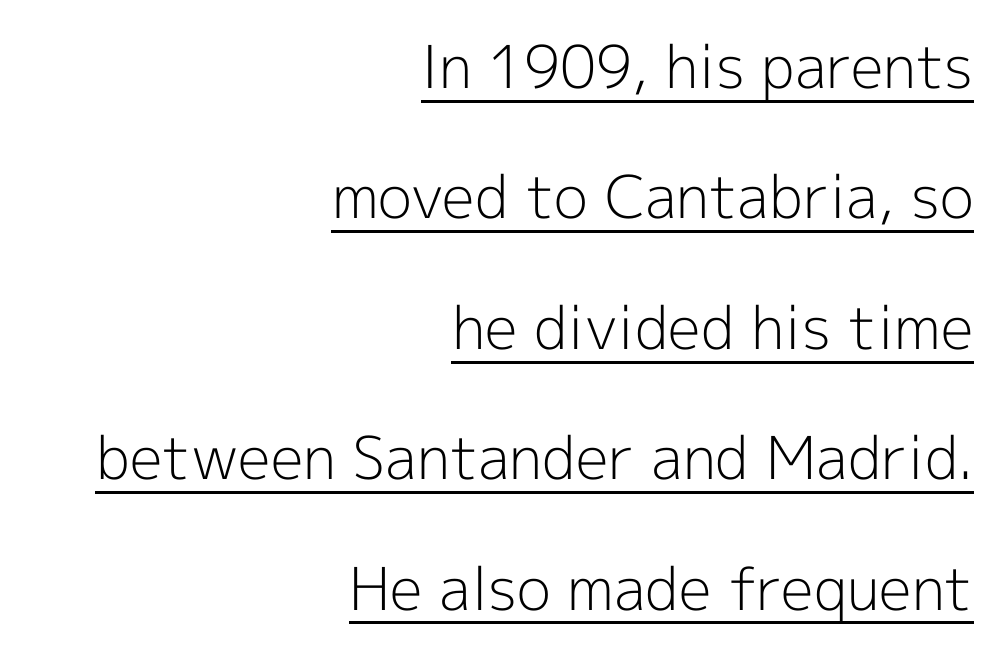
{"serif": "no", "italic": "no", "bold": "no", "weight": "light", "width": "normal", "x_height": "medium", "monospaced": "no", "underline": "yes", "align": "right", "line_spacing": "loose", "line_spacing_ratio": 2.21, "letter_spacing": "normal", "letter_spacing_em": 0.0, "glyph_px": 59}
